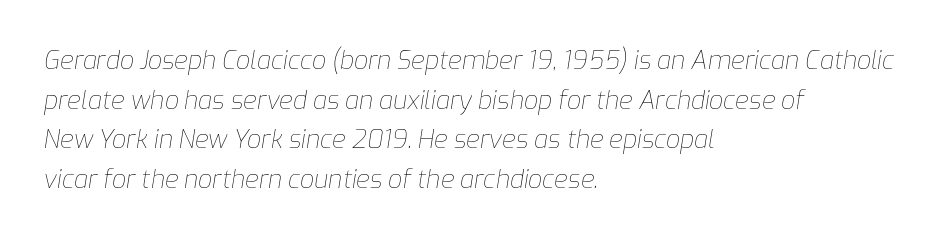
Q: Is the text bold? A: No.
Q: Is the text italic (slanted)? A: Yes, it leans right by about 9 degrees.
Q: Is the text underlined? A: No.
Q: How is the paragraph aligned? A: Left-aligned.
Q: Is the spacing between letters normal or unusually wide? A: Normal.
Q: Is the spacing between lines tight, normal or loose? A: Normal.
